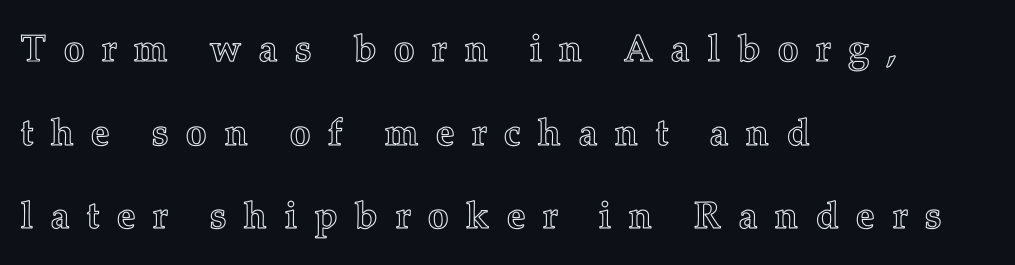
Q: Is the text italic (slanted)? A: No, it is upright.
Q: Is the text underlined? A: No.
Q: How is the paragraph aligned? A: Left-aligned.
Q: Is the spacing between letters normal or unusually wide? A: Unusually wide.
Q: Is the spacing between lines tight, normal or loose? A: Loose.
Q: Width (condensed, normal, or wide)? A: Normal.
Q: x-height? A: Medium.
Q: Monospaced? A: No.
